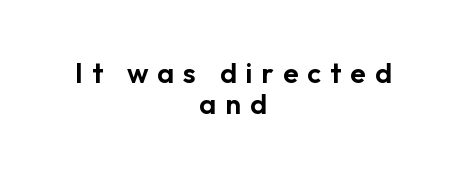
Q: Is the text italic (slanted)? A: No, it is upright.
Q: Is the typeface a serif or a sans-serif typeface? A: Sans-serif.
Q: Is the text underlined? A: No.
Q: How is the paragraph aligned? A: Centered.
Q: Is the spacing between letters normal or unusually wide? A: Unusually wide.
Q: Is the spacing between lines tight, normal or loose? A: Tight.
Q: Width (condensed, normal, or wide)? A: Normal.
Q: Stroke contrast? A: Low.
Q: x-height? A: Medium.
Q: Monospaced? A: No.
